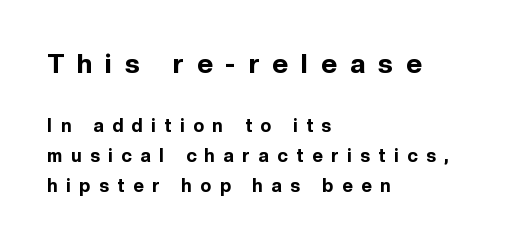
{"italic": "no", "bold": "yes", "underline": "no", "align": "left", "line_spacing": "normal", "line_spacing_ratio": 1.67, "letter_spacing": "wide", "letter_spacing_em": 0.49, "larger_block": "first", "size_ratio": 1.5, "glyph_px": 27}
